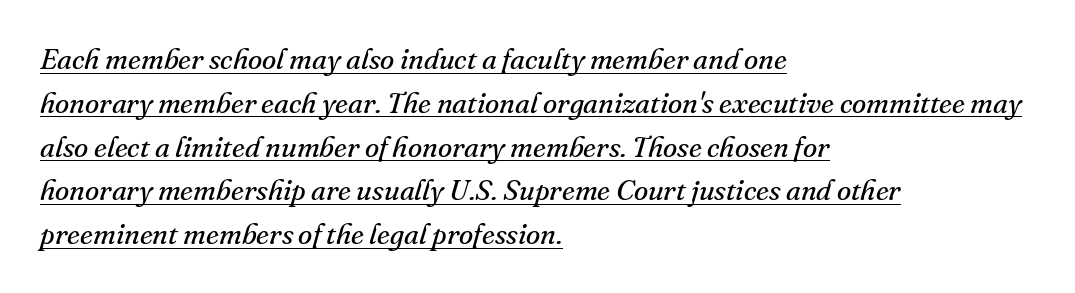
{"serif": "yes", "italic": "yes", "lean": "right", "slant_degrees": 16, "bold": "no", "weight": "regular", "width": "normal", "stroke_contrast": "medium", "x_height": "small", "monospaced": "no", "underline": "yes", "align": "left", "line_spacing": "normal", "line_spacing_ratio": 1.51, "letter_spacing": "normal", "letter_spacing_em": 0.0, "glyph_px": 29}
